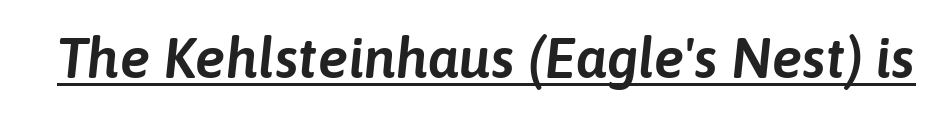
Q: Is the text italic (slanted)? A: Yes, it leans right by about 6 degrees.
Q: Is the text underlined? A: Yes.
Q: Is the spacing between letters normal or unusually wide? A: Normal.
Q: Width (condensed, normal, or wide)? A: Normal.
Q: Stroke contrast? A: Low.
Q: x-height? A: Medium.
Q: Monospaced? A: No.
